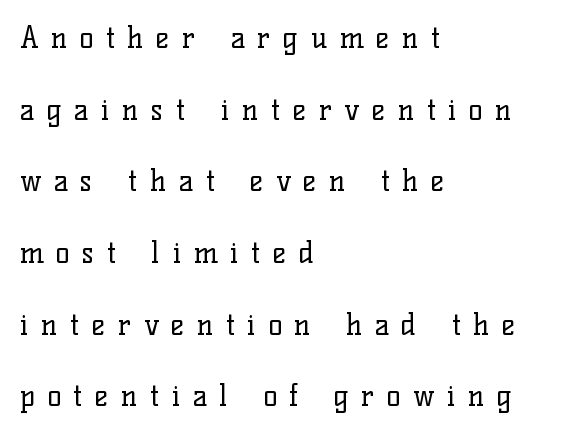
{"serif": "yes", "italic": "no", "bold": "no", "weight": "regular", "width": "normal", "stroke_contrast": "low", "x_height": "medium", "monospaced": "no", "underline": "no", "align": "left", "line_spacing": "loose", "line_spacing_ratio": 2.47, "letter_spacing": "wide", "letter_spacing_em": 0.43, "glyph_px": 29}
